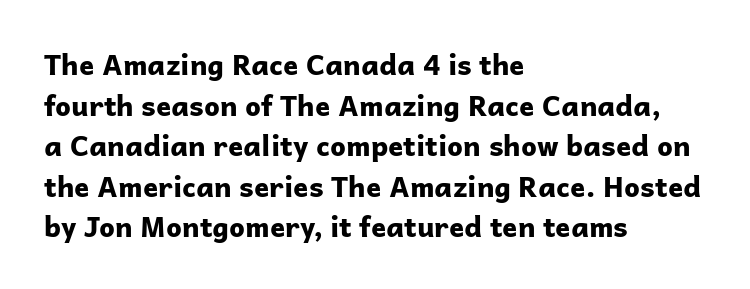
Q: Is the text bold? A: Yes.
Q: Is the text italic (slanted)? A: No, it is upright.
Q: Is the typeface a serif or a sans-serif typeface? A: Sans-serif.
Q: Is the text underlined? A: No.
Q: How is the paragraph aligned? A: Left-aligned.
Q: Is the spacing between letters normal or unusually wide? A: Normal.
Q: Is the spacing between lines tight, normal or loose? A: Normal.
Q: Width (condensed, normal, or wide)? A: Normal.
Q: Stroke contrast? A: Low.
Q: x-height? A: Medium.
Q: Monospaced? A: No.
